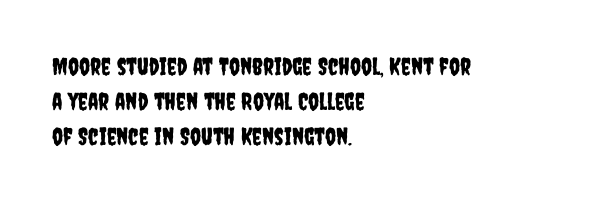
Q: Is the text italic (slanted)? A: No, it is upright.
Q: Is the text underlined? A: No.
Q: How is the paragraph aligned? A: Left-aligned.
Q: Is the spacing between letters normal or unusually wide? A: Normal.
Q: Is the spacing between lines tight, normal or loose? A: Normal.
